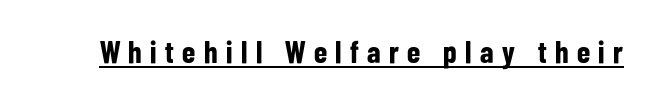
The image shows 31 px bold, condensed sans-serif type, upright; set unusually wide letter spacing (+0.27 em), underlined; low stroke contrast and a medium x-height.
